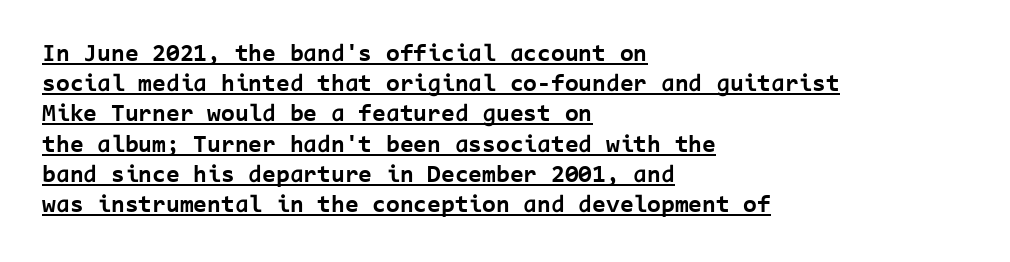
The image shows 25 px bold type, upright; set left-aligned, line spacing 1.21x, normal letter spacing, underlined.
